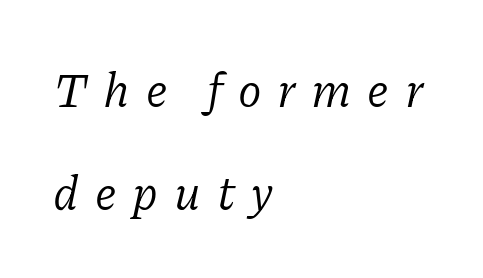
{"serif": "yes", "italic": "yes", "lean": "right", "slant_degrees": 11, "bold": "no", "weight": "regular", "width": "normal", "stroke_contrast": "low", "x_height": "medium", "monospaced": "no", "underline": "no", "align": "left", "line_spacing": "loose", "line_spacing_ratio": 2.14, "letter_spacing": "wide", "letter_spacing_em": 0.33, "glyph_px": 48}
